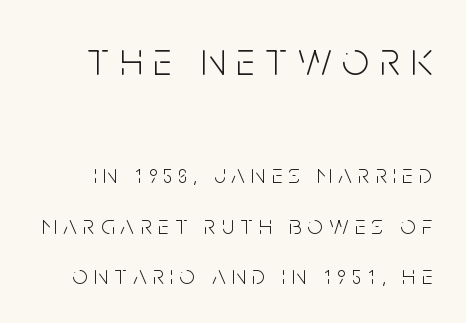
The image shows 47 px light, condensed sans-serif type, upright; set line spacing 1.88x, unusually wide letter spacing (+0.23 em), not underlined; the first (top) block is 1.74x larger; low stroke contrast and a large x-height.
